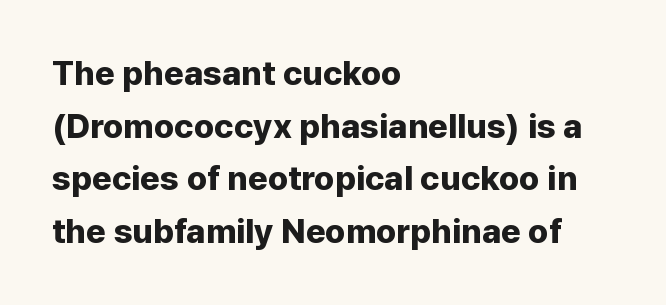
Vertical spacing — default. Inter-character spacing is left at the font's built-in metrics. Has an underline been added? It has not. Note the varied advance widths — an 'i' is clearly narrower than an 'm'. Does the weight exceed regular? Yes, all the way to bold. In terms of letterform style, serifs are entirely absent.
